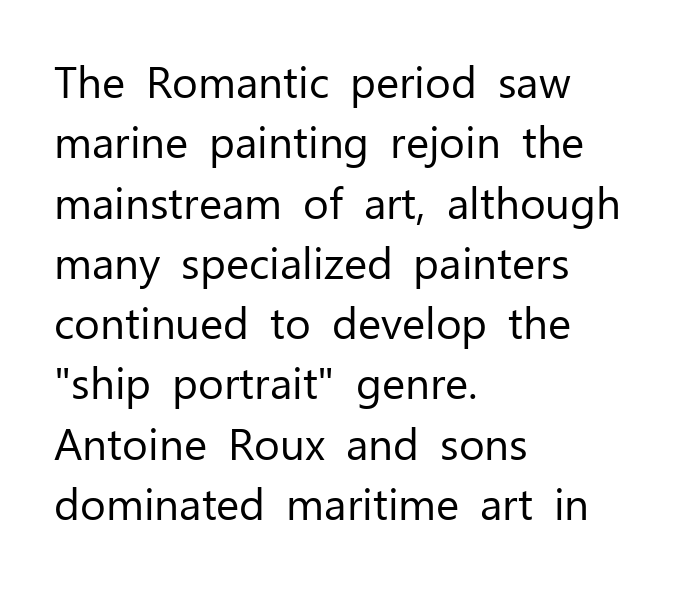
Q: Is the text bold? A: No.
Q: Is the text italic (slanted)? A: No, it is upright.
Q: Is the typeface a serif or a sans-serif typeface? A: Sans-serif.
Q: Is the text underlined? A: No.
Q: How is the paragraph aligned? A: Left-aligned.
Q: Is the spacing between letters normal or unusually wide? A: Normal.
Q: Is the spacing between lines tight, normal or loose? A: Normal.
Q: Width (condensed, normal, or wide)? A: Normal.
Q: Stroke contrast? A: Low.
Q: x-height? A: Medium.
Q: Monospaced? A: No.
